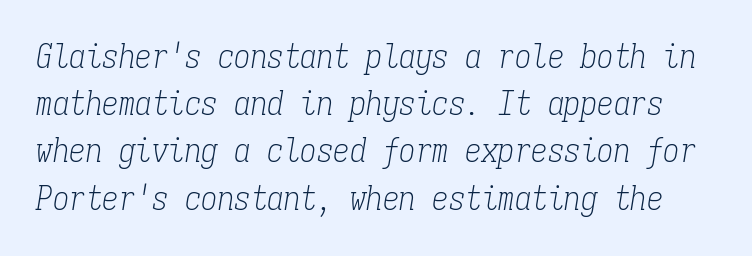
Does the lettering tilt? It does — this is italic. The rendering uses typewriter-style spacing with identical character cells. Each letter's strokes conclude with small projecting serifs. Evenly set lines give the paragraph a standard silhouette. This sample uses plain, unmodified letter spacing.
